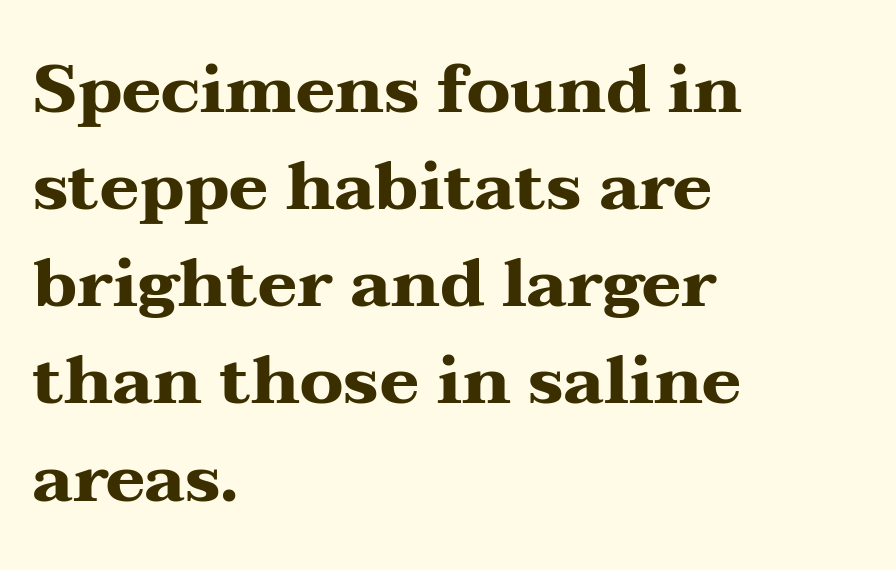
Weight: bold. The rendering anchors every line to the left-hand side. Vertical spacing — default. Nobody touched the tracking dial on this one. Descenders are the only things crossing below the line.
